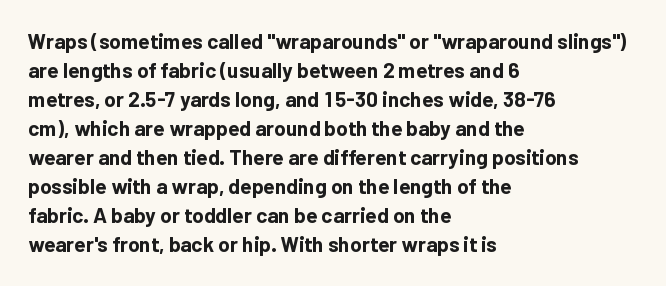
{"italic": "no", "bold": "yes", "underline": "no", "align": "left", "line_spacing": "normal", "line_spacing_ratio": 1.38, "letter_spacing": "normal", "letter_spacing_em": 0.0, "glyph_px": 21}
